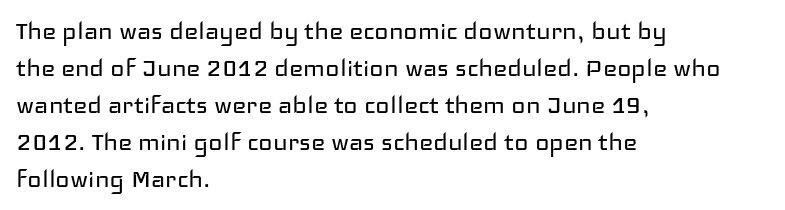
Ascenders rise straight up at ninety degrees. Think of a printed novel: that variable character pitch is what you see here. The font family rendered here belongs to the sans-serif group. The letters sit at their default tracking, neither squeezed nor spread.
